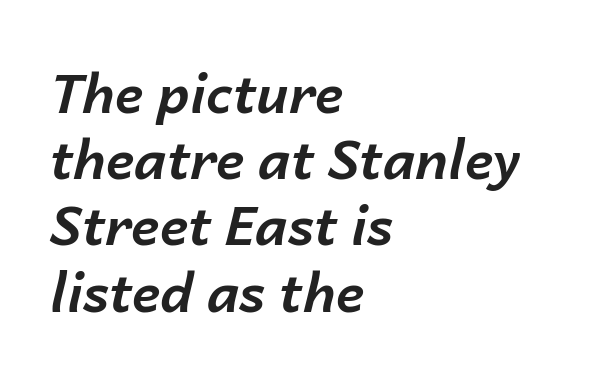
Baseline-to-baseline distance is the conventional proportion of letter height. Observe the lean: these are italic letterforms. Typeset ragged right — the left edge is the straight one. You could not count columns in this text — the font is proportionally spaced. No extra tracking has been applied to these lines. A clean baseline with only descenders dipping below it.
